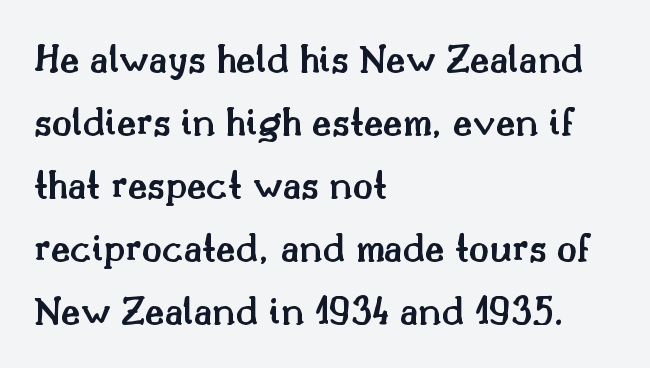
{"serif": "yes", "italic": "no", "bold": "semi", "weight": "semibold", "width": "normal", "stroke_contrast": "medium", "x_height": "small", "monospaced": "no", "underline": "no", "align": "left", "line_spacing": "normal", "line_spacing_ratio": 1.5, "letter_spacing": "normal", "letter_spacing_em": 0.0, "glyph_px": 42}
